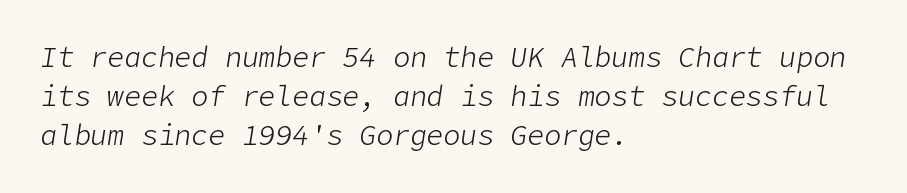
Nothing unusual about the tracking: characters are spaced as the font intends. Normally led — the rows are evenly, conventionally spaced. Visually the block forms a straight wall on the left and a jagged coastline on the right. Caption: face not bold, strokes unweighted. The lettering tilts uniformly, giving the passage an italic look.
